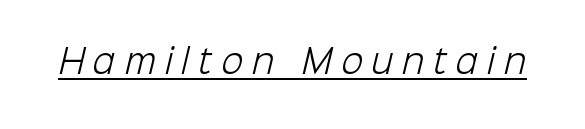
Q: Is the text bold? A: No.
Q: Is the typeface a serif or a sans-serif typeface? A: Sans-serif.
Q: Is the text underlined? A: Yes.
Q: Is the spacing between letters normal or unusually wide? A: Unusually wide.
Q: Width (condensed, normal, or wide)? A: Normal.
Q: Stroke contrast? A: Low.
Q: x-height? A: Medium.
Q: Monospaced? A: No.
